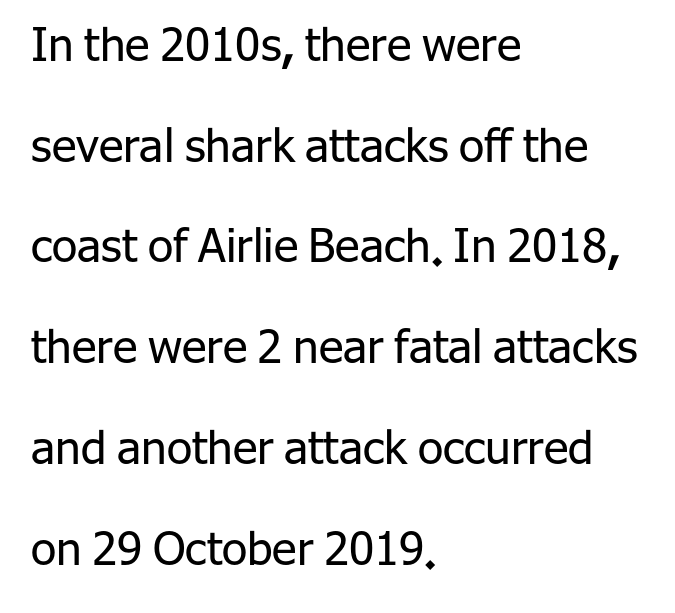
Between one letter and the next there's only the usual sliver of space. The lines are quadded left. On a weight scale, this lands at 450 or below. The designer went with a sans here, leaving each stem footless. Check the space under the baseline: it is left empty.
